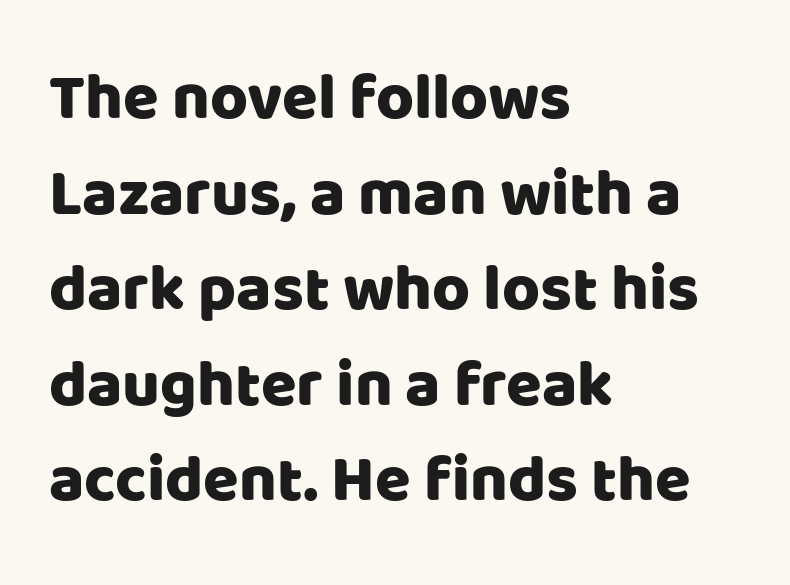
The image shows 65 px sans-serif type, upright; set left-aligned, normal line spacing (1.47x), normal letter spacing, not underlined; low stroke contrast and a large x-height.
